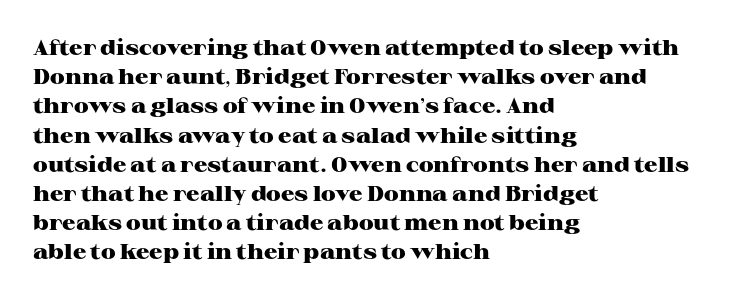
{"italic": "no", "bold": "yes", "underline": "no", "align": "left", "line_spacing": "normal", "line_spacing_ratio": 1.39, "letter_spacing": "normal", "letter_spacing_em": 0.0, "glyph_px": 21}
